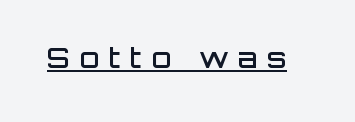
Tracking value appears strongly positive — letters spread wide. Proportional: the letters do not fall into vertical columns. The rendering shows plain stroke endings on the letterforms — a sans-serif design. Is there any slant? The stems are plumb. Typesetter's note: demi weight, one step under bold.
